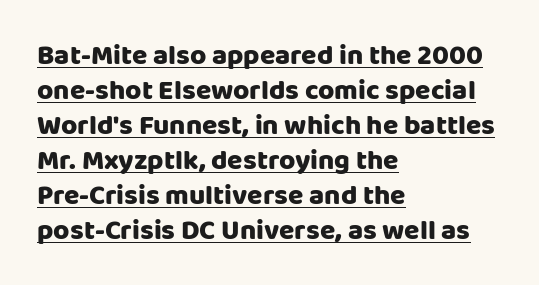
All the whitespace from short lines collects on the right. Quick note: underline on. A typesetter would label this face a sans. Rows of type keep a routine distance in the vertical direction.
